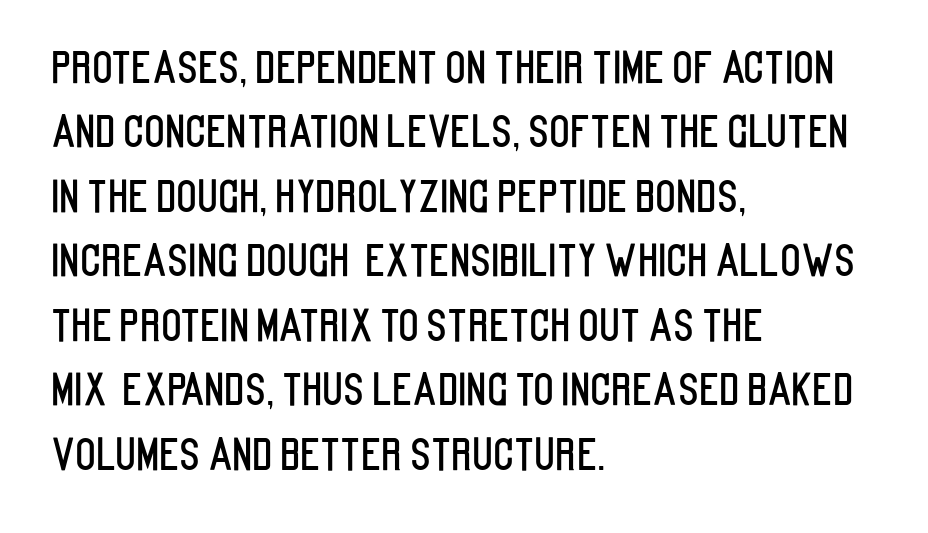
The image shows 43 px condensed sans-serif type, upright; set left-aligned, normal line spacing (1.5x), normal letter spacing, not underlined; low stroke contrast and a large x-height.
